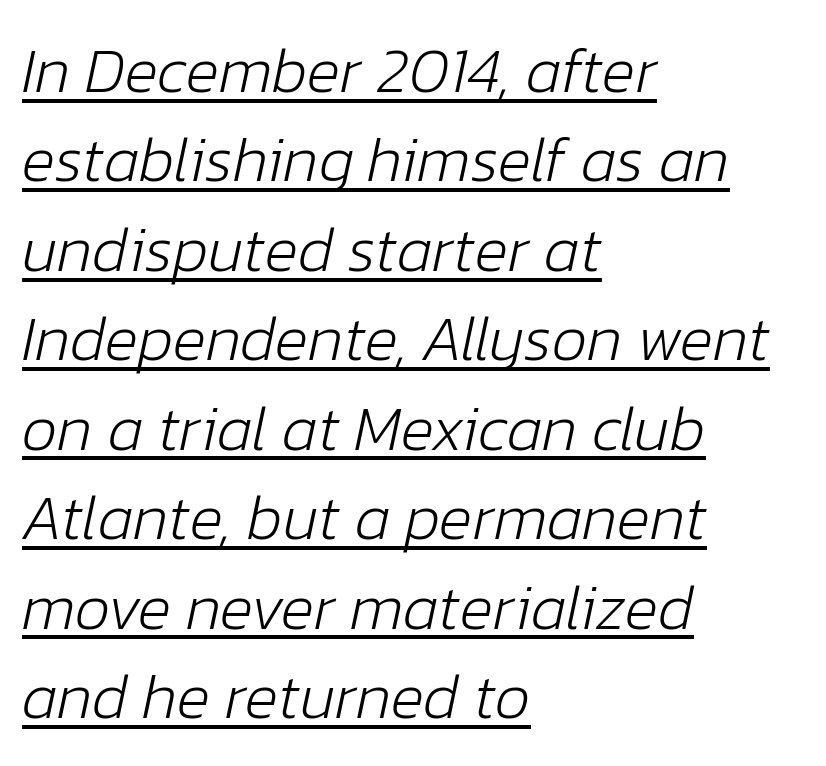
Q: Is the text bold? A: No.
Q: Is the text italic (slanted)? A: Yes, it leans right by about 12 degrees.
Q: Is the text underlined? A: Yes.
Q: How is the paragraph aligned? A: Left-aligned.
Q: Is the spacing between letters normal or unusually wide? A: Normal.
Q: Is the spacing between lines tight, normal or loose? A: Normal.
Q: Width (condensed, normal, or wide)? A: Normal.
Q: Stroke contrast? A: Low.
Q: x-height? A: Medium.
Q: Monospaced? A: No.
